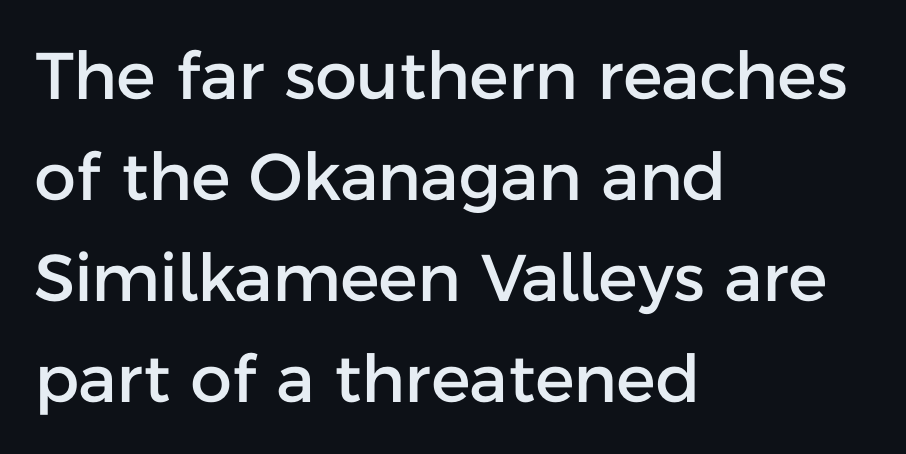
The image shows 66 px sans-serif type, upright; set left-aligned, normal line spacing (1.53x), normal letter spacing, not underlined; low stroke contrast and a medium x-height.
